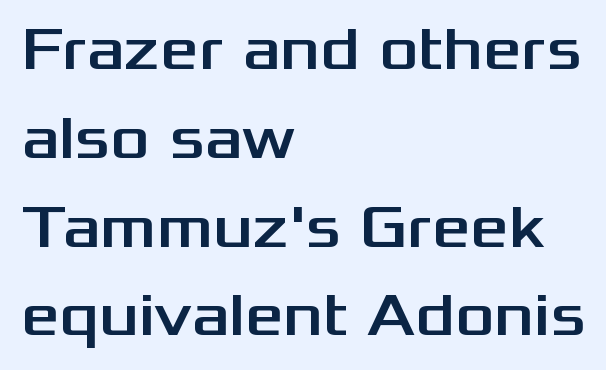
Honestly, there is no underline to notice here at all. Letterform terminals end flat and unadorned throughout the passage. Caption: multi-line text, flush left, ragged right. Regarding leading, the lines here are spaced in the standard way. Short note: letters normally spaced. Every character sits straight up, as roman type does.
